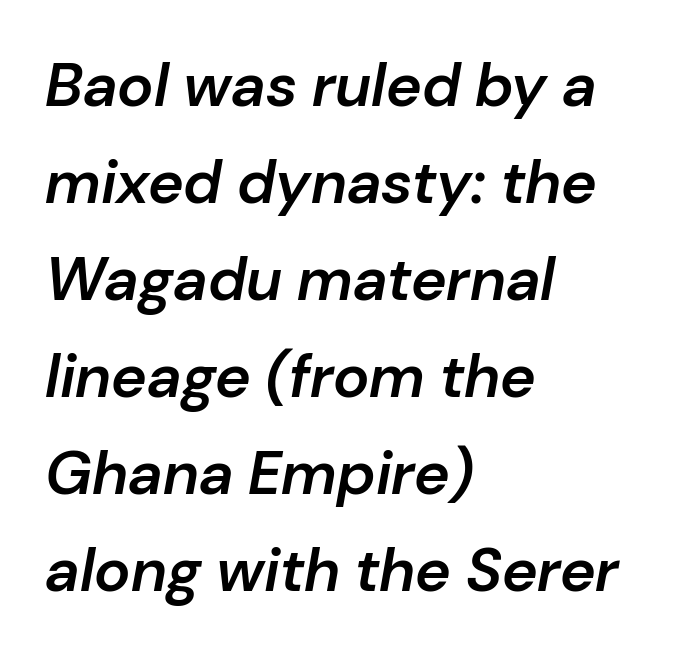
Typeset ragged right — the left edge is the straight one. Stroke thickness is moderately raised; the sample reads as semibold. The rendering applies a slant to the glyphs. Spacing verdict: proportional, widths tailored to each character.
